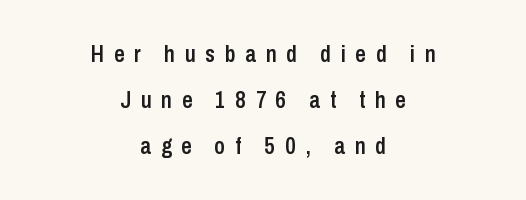
{"italic": "no", "bold": "semi", "underline": "no", "align": "center", "line_spacing": "loose", "line_spacing_ratio": 2.0, "letter_spacing": "wide", "letter_spacing_em": 0.43, "glyph_px": 23}
